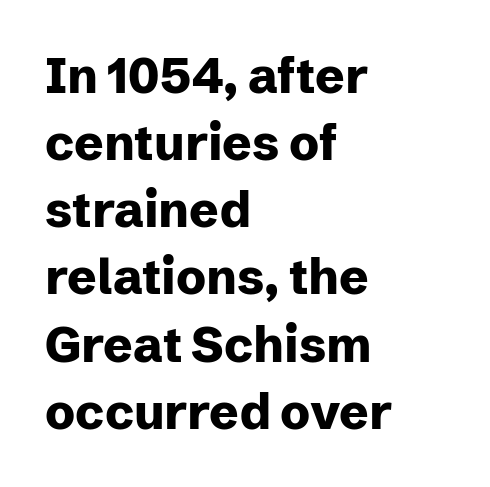
The paragraph shown leans on its left margin. Quick note: underline off. Plenty of ink on the page — the face is bold. The passage shown has conventional tracking throughout. Line spacing here is normal. Proportional: the letters do not fall into vertical columns.
